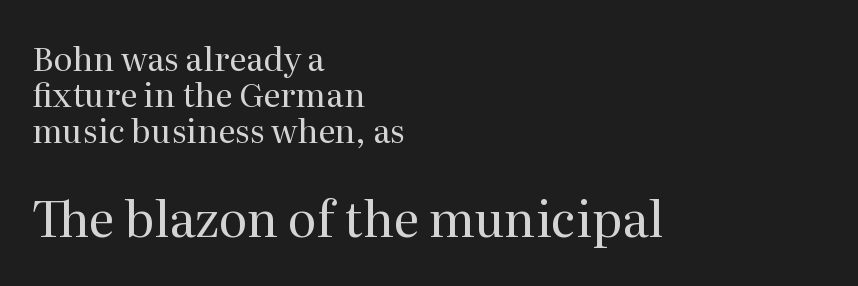
Q: Is the text bold? A: No.
Q: Is the text italic (slanted)? A: No, it is upright.
Q: Is the typeface a serif or a sans-serif typeface? A: Serif.
Q: Is the text underlined? A: No.
Q: How is the paragraph aligned? A: Left-aligned.
Q: Is the spacing between letters normal or unusually wide? A: Normal.
Q: Is the spacing between lines tight, normal or loose? A: Tight.
Q: Which block of text is set in a larger size, the first (top) or the second (bottom)? A: The second (bottom) one.
Q: Width (condensed, normal, or wide)? A: Normal.
Q: Stroke contrast? A: Medium.
Q: x-height? A: Medium.
Q: Monospaced? A: No.
